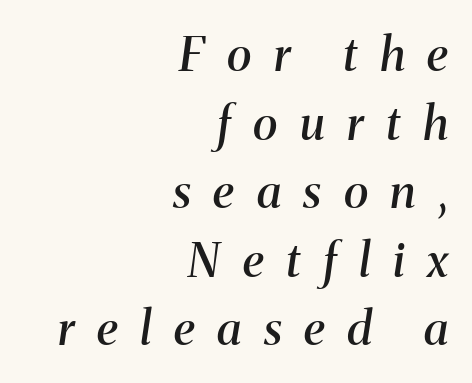
The image shows 47 px semibold serif type, italic (leaning right); set right-aligned, normal line spacing (1.46x), unusually wide letter spacing (+0.48 em), not underlined; medium stroke contrast and a medium x-height.
